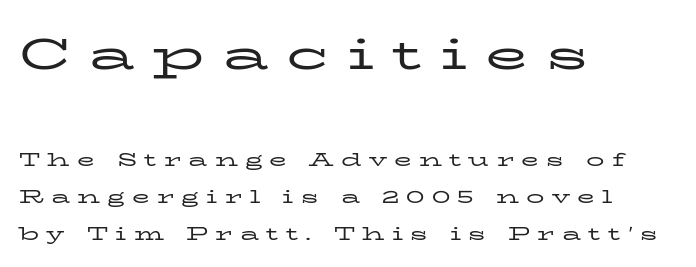
Q: Is the text bold? A: No.
Q: Is the text italic (slanted)? A: No, it is upright.
Q: Is the typeface a serif or a sans-serif typeface? A: Serif.
Q: Is the text underlined? A: No.
Q: How is the paragraph aligned? A: Left-aligned.
Q: Is the spacing between letters normal or unusually wide? A: Unusually wide.
Q: Is the spacing between lines tight, normal or loose? A: Loose.
Q: Which block of text is set in a larger size, the first (top) or the second (bottom)? A: The first (top) one.
Q: Width (condensed, normal, or wide)? A: Wide.
Q: Stroke contrast? A: Low.
Q: x-height? A: Medium.
Q: Monospaced? A: No.
